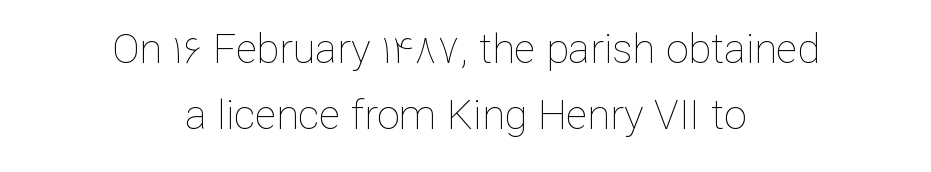
{"italic": "no", "bold": "no", "weight": "thin", "width": "normal", "stroke_contrast": "low", "x_height": "medium", "monospaced": "no", "underline": "no", "align": "center", "line_spacing": "normal", "line_spacing_ratio": 1.6, "letter_spacing": "normal", "letter_spacing_em": 0.0, "glyph_px": 41}
